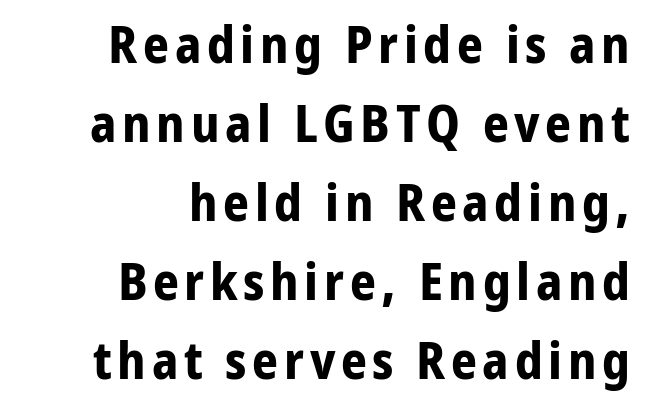
The words here are not underlined. I'd describe the lettering as bold — thick and assertive. These lines are set flush right with a ragged left edge. Does the type have serifs? No, each stem ends abruptly. A typesetter would call this proportional, since set widths differ per character.
